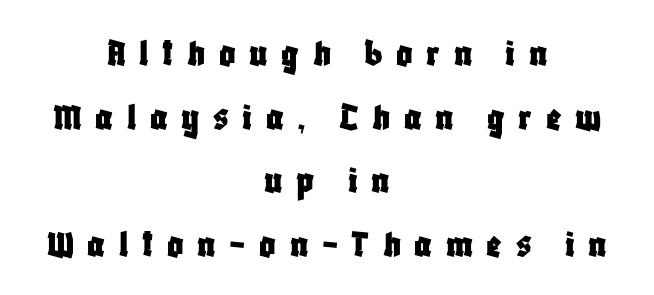
Q: Is the text italic (slanted)? A: No, it is upright.
Q: Is the typeface a serif or a sans-serif typeface? A: Sans-serif.
Q: Is the text underlined? A: No.
Q: How is the paragraph aligned? A: Centered.
Q: Is the spacing between letters normal or unusually wide? A: Unusually wide.
Q: Is the spacing between lines tight, normal or loose? A: Normal.
Q: Width (condensed, normal, or wide)? A: Condensed.
Q: Stroke contrast? A: Low.
Q: x-height? A: Large.
Q: Monospaced? A: No.
